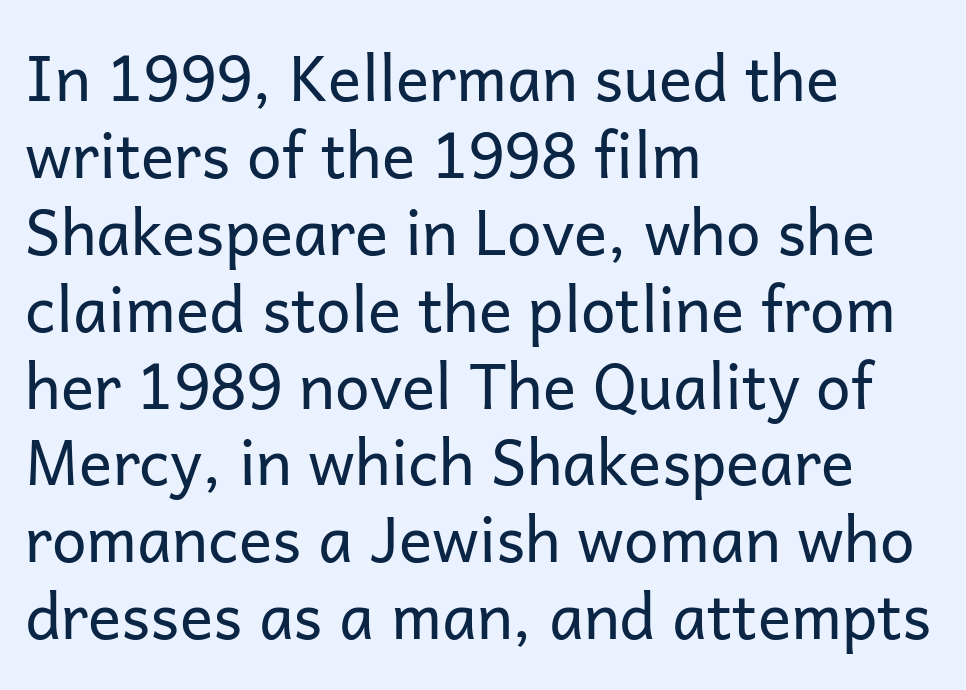
{"serif": "no", "italic": "no", "bold": "no", "weight": "regular", "width": "normal", "stroke_contrast": "low", "x_height": "medium", "monospaced": "no", "underline": "no", "align": "left", "line_spacing_ratio": 1.24, "letter_spacing": "normal", "letter_spacing_em": 0.0, "glyph_px": 62}
